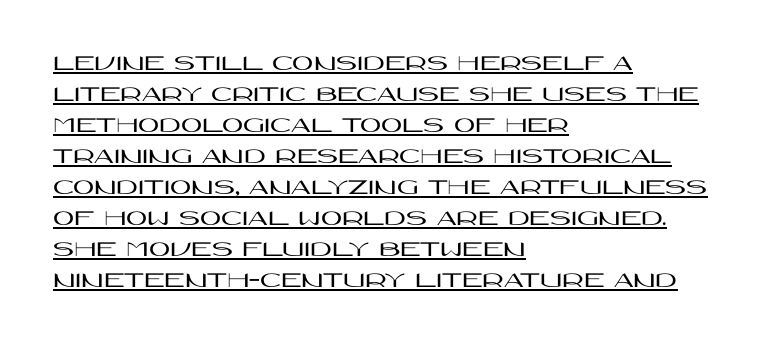
Upright lettering throughout. The rendering uses a moderate line-height, typical for paragraphs. The lines in this sample share a left origin and differ only in where they stop. Look at the tracking — it's just the regular setting, nothing added. Has an underline been added? It has.
